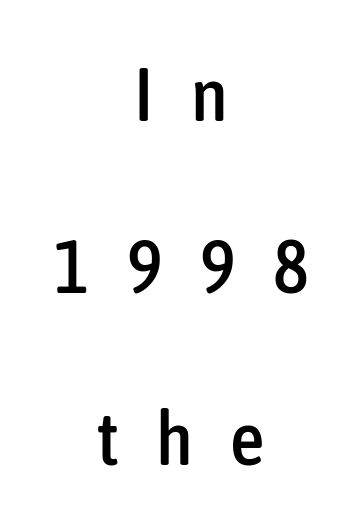
The image shows 76 px condensed sans-serif type, upright; set centered, loose line spacing (2.26x), unusually wide letter spacing (+0.49 em), not underlined; low stroke contrast and a medium x-height.
